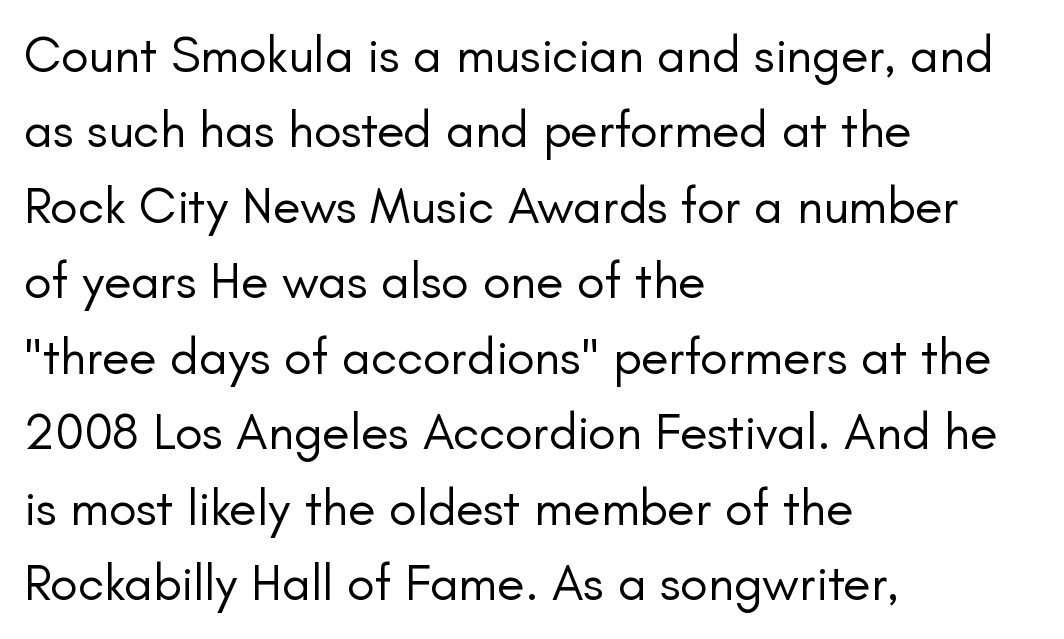
The image shows 51 px regular-weight sans-serif type, upright; set left-aligned, normal line spacing (1.48x), normal letter spacing, not underlined; low stroke contrast and a small x-height.
